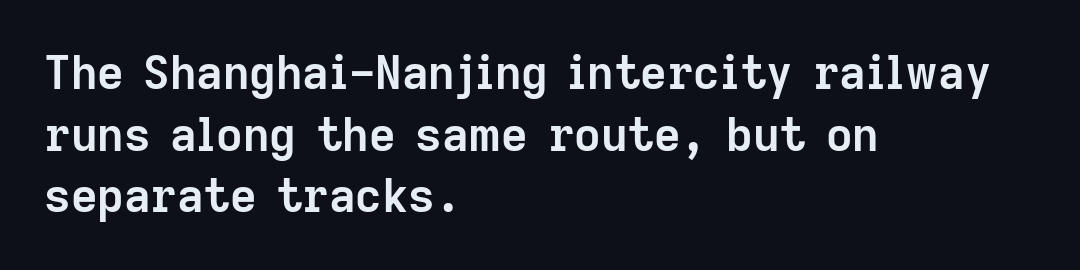
{"serif": "no", "italic": "no", "bold": "yes", "weight": "semibold", "width": "normal", "stroke_contrast": "low", "x_height": "medium", "monospaced": "no", "underline": "no", "align": "left", "line_spacing": "normal", "line_spacing_ratio": 1.34, "letter_spacing": "normal", "letter_spacing_em": 0.0, "glyph_px": 46}
